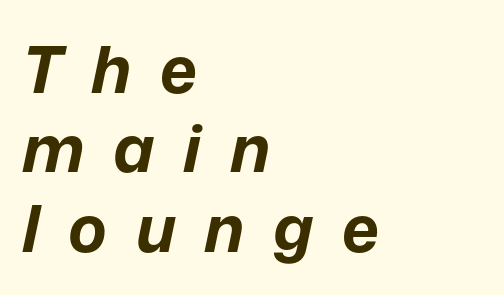
The image shows 65 px bold type, italic (leaning right); set left-aligned, line spacing 1.22x, unusually wide letter spacing (+0.44 em), not underlined; low stroke contrast and a medium x-height.
